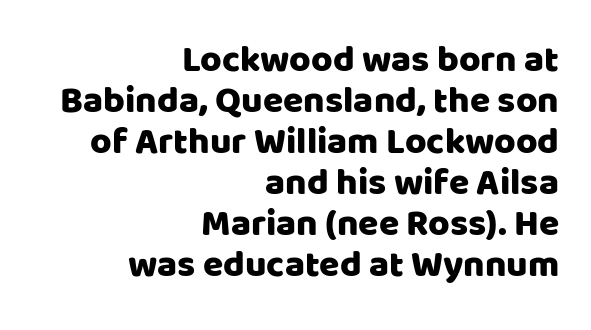
Q: Is the text italic (slanted)? A: No, it is upright.
Q: Is the typeface a serif or a sans-serif typeface? A: Sans-serif.
Q: Is the text underlined? A: No.
Q: How is the paragraph aligned? A: Right-aligned.
Q: Is the spacing between letters normal or unusually wide? A: Normal.
Q: Is the spacing between lines tight, normal or loose? A: Tight.
Q: Width (condensed, normal, or wide)? A: Normal.
Q: Stroke contrast? A: Low.
Q: x-height? A: Large.
Q: Monospaced? A: No.
